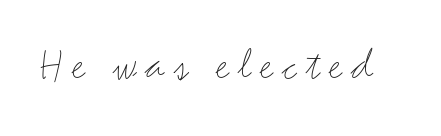
The image shows 47 px light, wide sans-serif type; set not underlined; medium stroke contrast and a small x-height.
